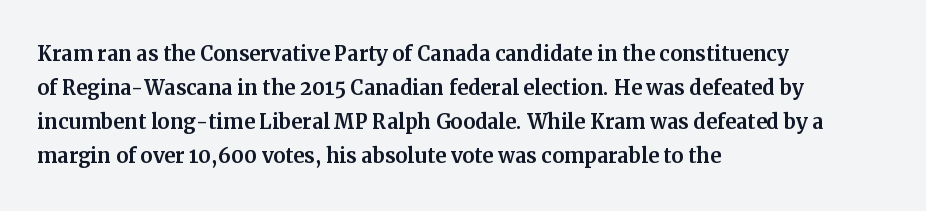
{"italic": "no", "underline": "no", "align": "left", "line_spacing": "normal", "line_spacing_ratio": 1.26, "letter_spacing": "normal", "letter_spacing_em": 0.0, "glyph_px": 27}
